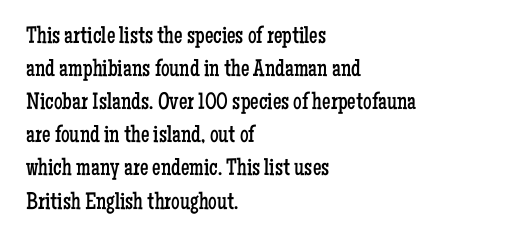
{"italic": "no", "bold": "no", "underline": "no", "align": "left", "line_spacing": "normal", "line_spacing_ratio": 1.38, "letter_spacing": "normal", "letter_spacing_em": 0.0, "glyph_px": 24}
